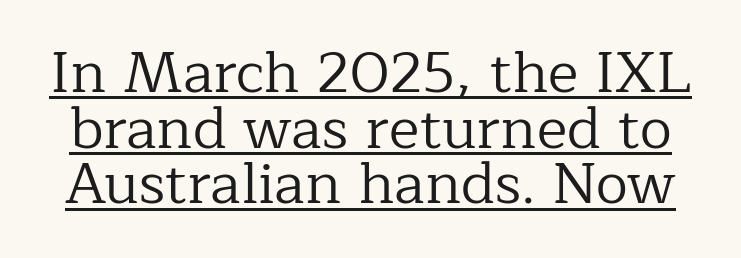
The image shows 58 px regular-weight serif type, upright; set tight line spacing (0.96x), normal letter spacing, underlined; low stroke contrast and a medium x-height.
